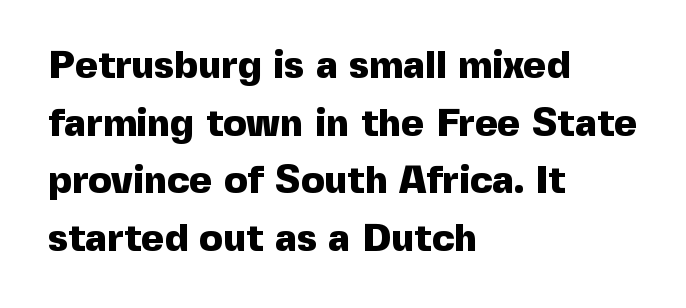
Q: Is the text bold? A: Yes.
Q: Is the text italic (slanted)? A: No, it is upright.
Q: Is the typeface a serif or a sans-serif typeface? A: Sans-serif.
Q: Is the text underlined? A: No.
Q: How is the paragraph aligned? A: Left-aligned.
Q: Is the spacing between letters normal or unusually wide? A: Normal.
Q: Is the spacing between lines tight, normal or loose? A: Normal.
Q: Width (condensed, normal, or wide)? A: Normal.
Q: x-height? A: Medium.
Q: Monospaced? A: No.
